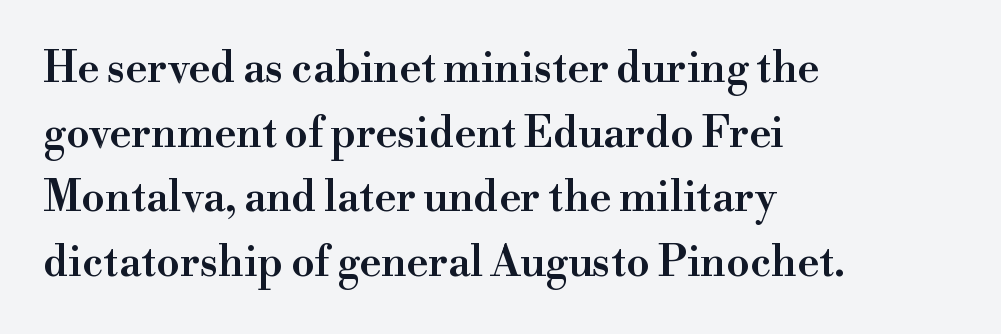
Q: Is the text bold? A: Semi-bold.
Q: Is the text italic (slanted)? A: No, it is upright.
Q: Is the typeface a serif or a sans-serif typeface? A: Serif.
Q: Is the text underlined? A: No.
Q: How is the paragraph aligned? A: Left-aligned.
Q: Is the spacing between letters normal or unusually wide? A: Normal.
Q: Is the spacing between lines tight, normal or loose? A: Normal.
Q: Width (condensed, normal, or wide)? A: Normal.
Q: Stroke contrast? A: High.
Q: x-height? A: Small.
Q: Monospaced? A: No.
